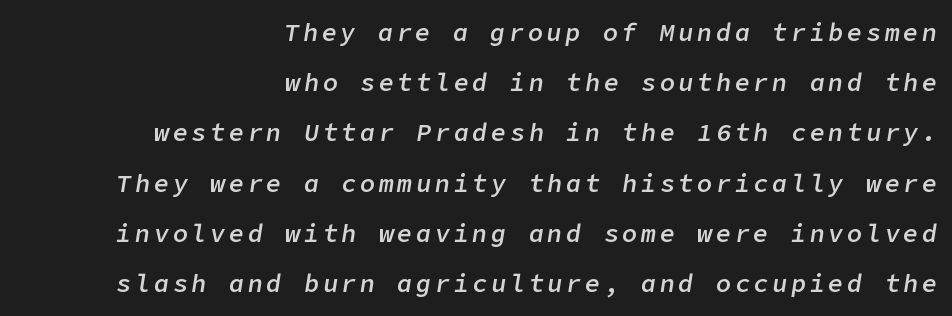
{"italic": "yes", "lean": "right", "slant_degrees": 9, "bold": "semi", "underline": "no", "align": "right", "line_spacing": "loose", "line_spacing_ratio": 2.01, "glyph_px": 25}
